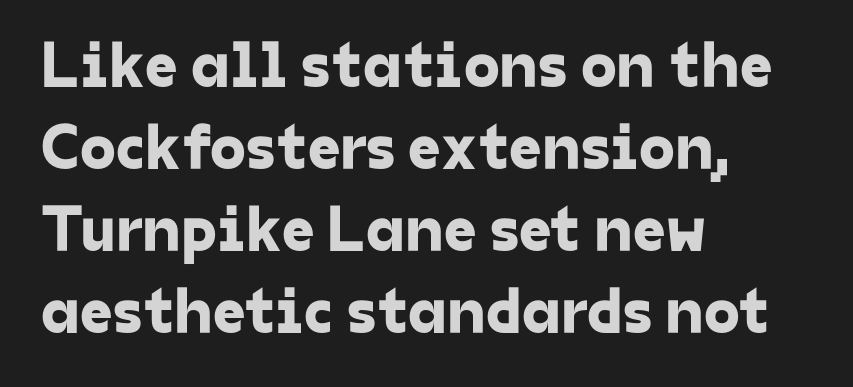
The image shows 65 px sans-serif type; set left-aligned, normal line spacing (1.26x), normal letter spacing, not underlined; low stroke contrast and a medium x-height.
